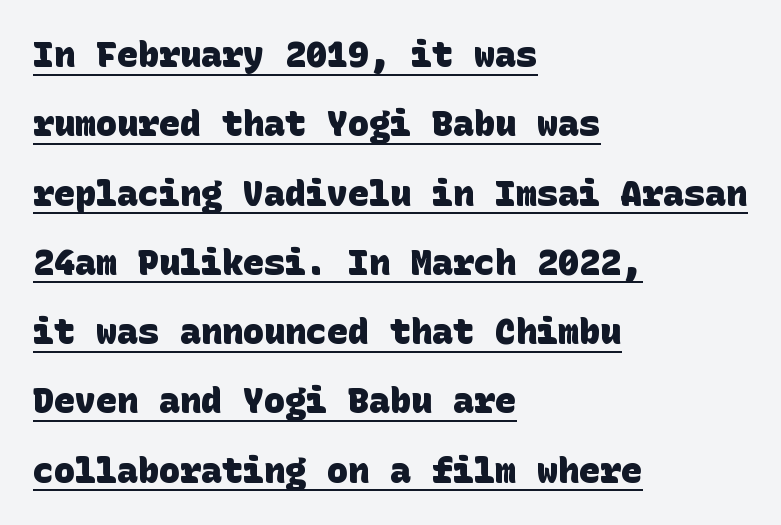
Is there much room between lines? Yes — plenty of vertical air separates them. Bold? Absolutely — the strokes are thick and heavy. The face used here is a sans, in the tradition of grotesques and geometrics. A typographer would call this underscored text. Look at the tracking — it's just the regular setting, nothing added.
